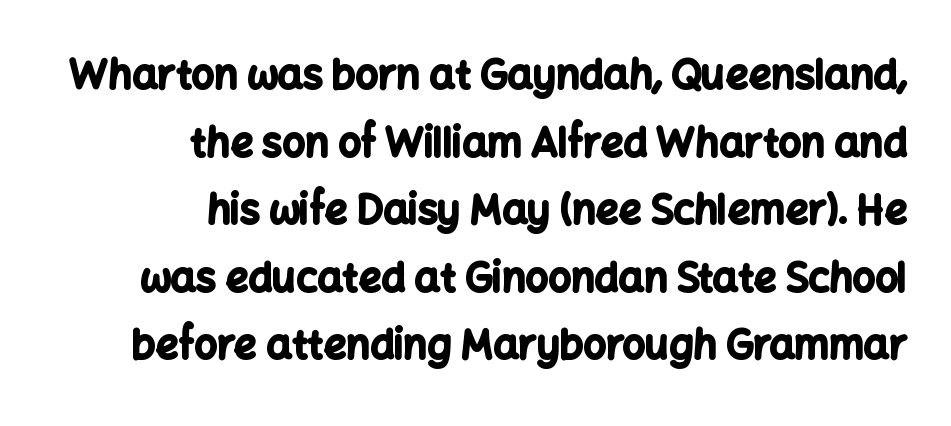
Bare-footed words on every line. The text block is weighted toward the right margin, trailing off unevenly leftward. The letters are bold, with thick, heavy strokes. The space between consecutive lines is moderate.
